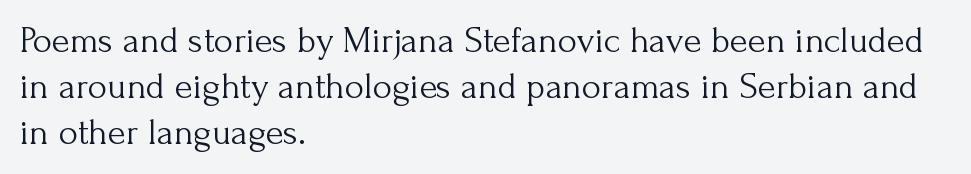
Q: Is the text bold? A: No.
Q: Is the text italic (slanted)? A: No, it is upright.
Q: Is the typeface a serif or a sans-serif typeface? A: Serif.
Q: Is the text underlined? A: No.
Q: How is the paragraph aligned? A: Left-aligned.
Q: Is the spacing between letters normal or unusually wide? A: Normal.
Q: Width (condensed, normal, or wide)? A: Normal.
Q: Stroke contrast? A: Medium.
Q: x-height? A: Small.
Q: Monospaced? A: No.
